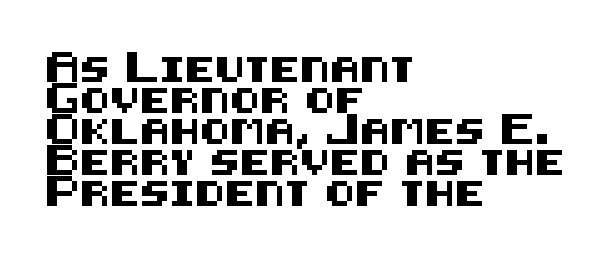
Clear beneath every line of the passage. Is the block centered? No — it sits flush against the left margin. Observe the ordinary spacing: letters are neighbours, not strangers. The letters stand upright; this is a roman face.
